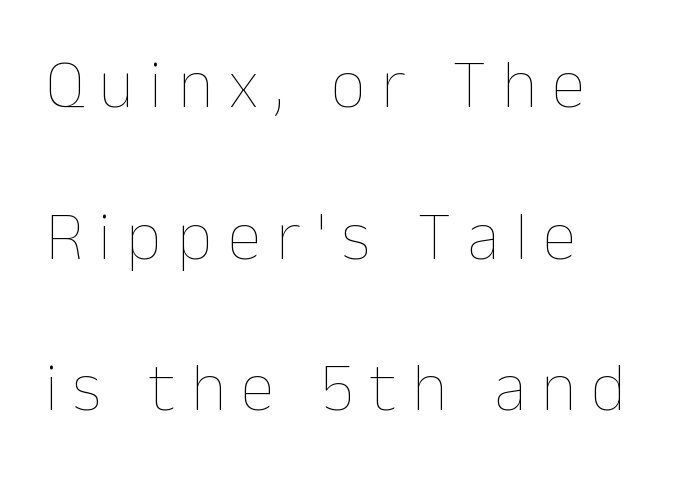
The image shows 68 px thin type, upright; set left-aligned, loose line spacing (2.23x), unusually wide letter spacing (+0.23 em), not underlined; low stroke contrast and a medium x-height.
